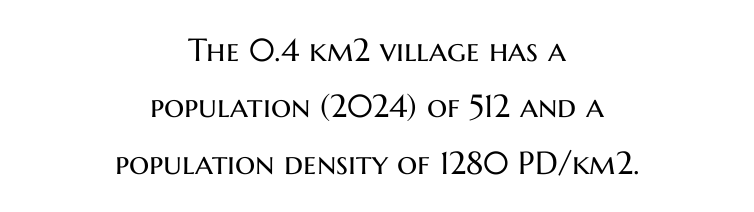
{"serif": "no", "italic": "no", "bold": "no", "weight": "regular", "width": "normal", "stroke_contrast": "medium", "x_height": "medium", "monospaced": "no", "underline": "no", "align": "center", "line_spacing_ratio": 1.76, "letter_spacing": "normal", "letter_spacing_em": 0.0, "glyph_px": 32}
